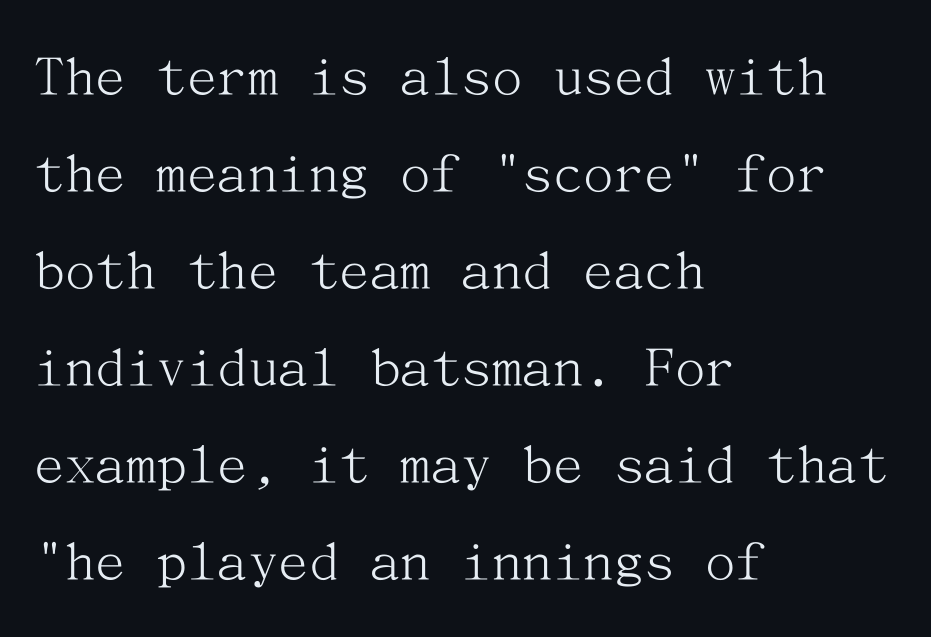
{"serif": "yes", "italic": "no", "bold": "no", "weight": "light", "width": "normal", "stroke_contrast": "medium", "x_height": "medium", "underline": "no", "align": "left", "line_spacing": "normal", "line_spacing_ratio": 1.59, "letter_spacing": "normal", "letter_spacing_em": 0.0, "glyph_px": 61}
